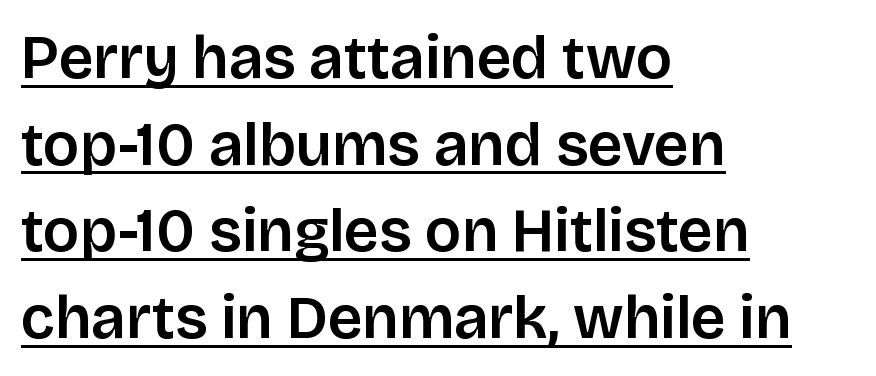
Q: Is the text italic (slanted)? A: No, it is upright.
Q: Is the typeface a serif or a sans-serif typeface? A: Sans-serif.
Q: Is the text underlined? A: Yes.
Q: How is the paragraph aligned? A: Left-aligned.
Q: Is the spacing between letters normal or unusually wide? A: Normal.
Q: Is the spacing between lines tight, normal or loose? A: Normal.
Q: Width (condensed, normal, or wide)? A: Normal.
Q: Stroke contrast? A: Low.
Q: x-height? A: Large.
Q: Monospaced? A: No.
